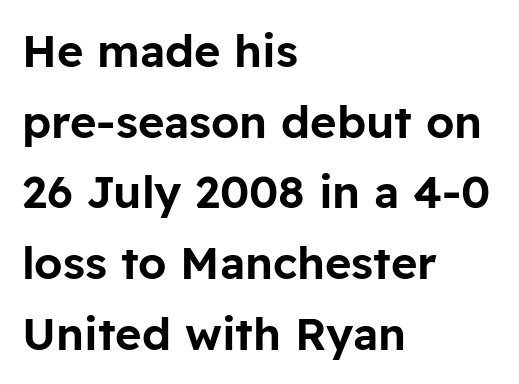
Q: Is the text italic (slanted)? A: No, it is upright.
Q: Is the typeface a serif or a sans-serif typeface? A: Sans-serif.
Q: Is the text underlined? A: No.
Q: How is the paragraph aligned? A: Left-aligned.
Q: Is the spacing between letters normal or unusually wide? A: Normal.
Q: Is the spacing between lines tight, normal or loose? A: Normal.
Q: Width (condensed, normal, or wide)? A: Normal.
Q: Stroke contrast? A: Low.
Q: x-height? A: Medium.
Q: Monospaced? A: No.
